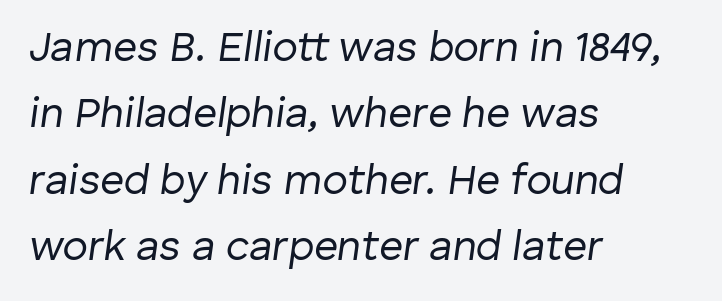
Q: Is the text bold? A: No.
Q: Is the text italic (slanted)? A: Yes, it leans right by about 8 degrees.
Q: Is the text underlined? A: No.
Q: How is the paragraph aligned? A: Left-aligned.
Q: Is the spacing between letters normal or unusually wide? A: Normal.
Q: Is the spacing between lines tight, normal or loose? A: Normal.
Q: Width (condensed, normal, or wide)? A: Normal.
Q: Stroke contrast? A: Low.
Q: x-height? A: Medium.
Q: Monospaced? A: No.
